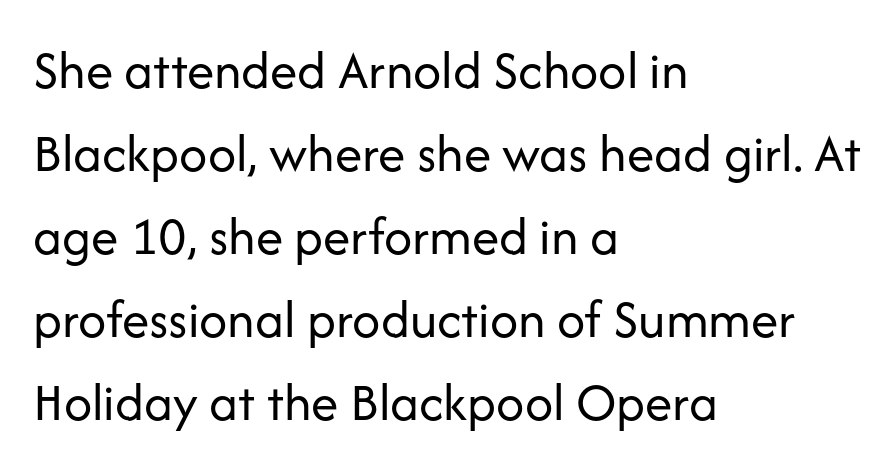
{"serif": "no", "italic": "no", "bold": "no", "weight": "regular", "width": "normal", "stroke_contrast": "low", "x_height": "medium", "monospaced": "no", "underline": "no", "align": "left", "line_spacing": "normal", "line_spacing_ratio": 1.51, "letter_spacing": "normal", "letter_spacing_em": 0.0, "glyph_px": 55}
